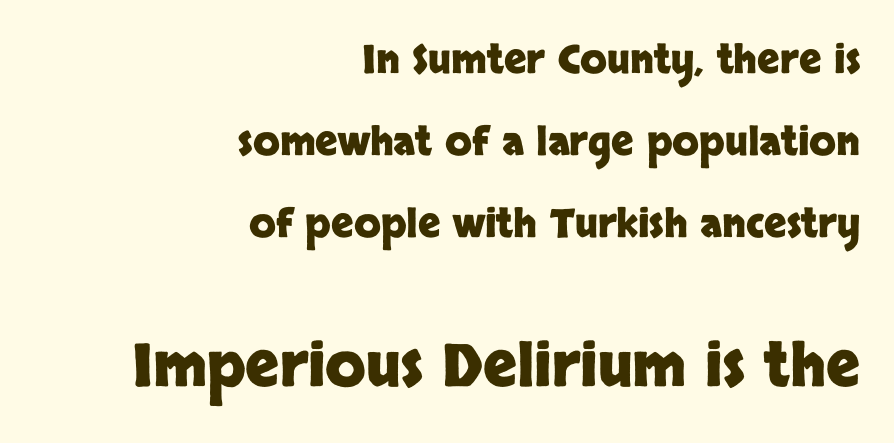
Q: Is the text bold? A: Yes.
Q: Is the text italic (slanted)? A: No, it is upright.
Q: Is the typeface a serif or a sans-serif typeface? A: Sans-serif.
Q: Is the text underlined? A: No.
Q: How is the paragraph aligned? A: Right-aligned.
Q: Is the spacing between letters normal or unusually wide? A: Normal.
Q: Is the spacing between lines tight, normal or loose? A: Loose.
Q: Which block of text is set in a larger size, the first (top) or the second (bottom)? A: The second (bottom) one.
Q: Width (condensed, normal, or wide)? A: Normal.
Q: Stroke contrast? A: Low.
Q: x-height? A: Large.
Q: Monospaced? A: No.
